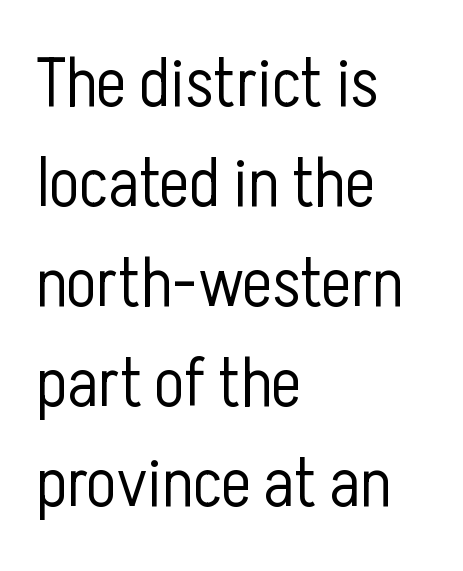
Layout note: lines flush left. The strokes are not fattened; the text isn't bold. Font category for this specimen: sans-serif. Italic: no, the glyphs are upright roman. The line-height multiplier appears to be the usual default.
